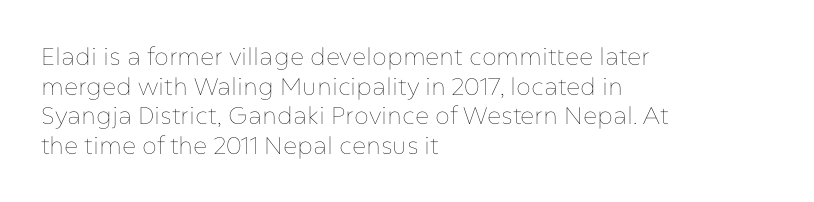
{"italic": "no", "bold": "no", "underline": "no", "align": "left", "line_spacing_ratio": 1.23, "letter_spacing": "normal", "letter_spacing_em": 0.0, "glyph_px": 24}
